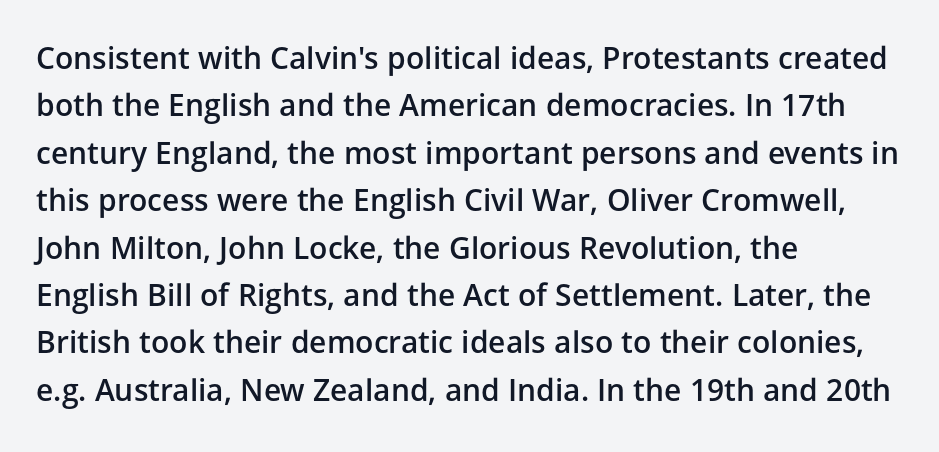
Q: Is the text bold? A: Semi-bold.
Q: Is the text italic (slanted)? A: No, it is upright.
Q: Is the typeface a serif or a sans-serif typeface? A: Sans-serif.
Q: Is the text underlined? A: No.
Q: How is the paragraph aligned? A: Left-aligned.
Q: Is the spacing between letters normal or unusually wide? A: Normal.
Q: Is the spacing between lines tight, normal or loose? A: Normal.
Q: Width (condensed, normal, or wide)? A: Normal.
Q: Stroke contrast? A: Low.
Q: x-height? A: Medium.
Q: Monospaced? A: No.
